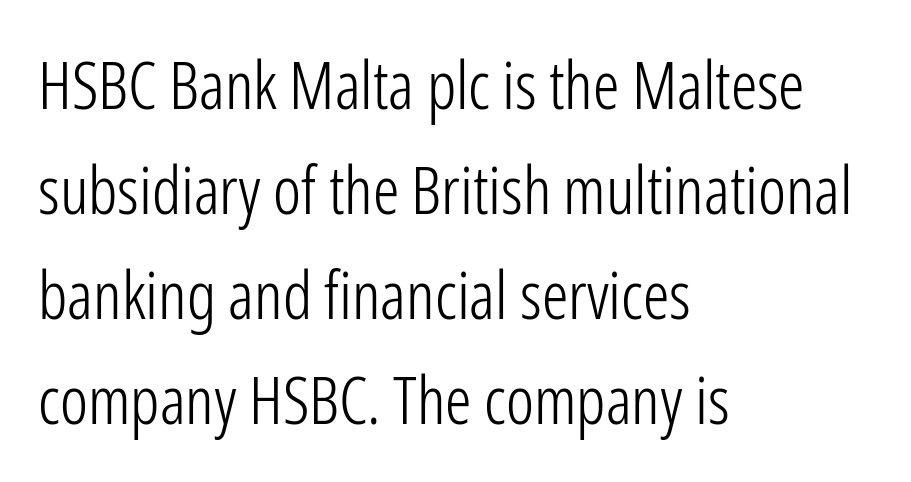
The face used here is rendered with its standard letterfit. The ragged edge is on the right, which tells us the setting is flush left. The weight would be labelled regular, book, light, or lighter still. Descenders hang freely into open space. Spacing verdict: proportional, widths tailored to each character.
